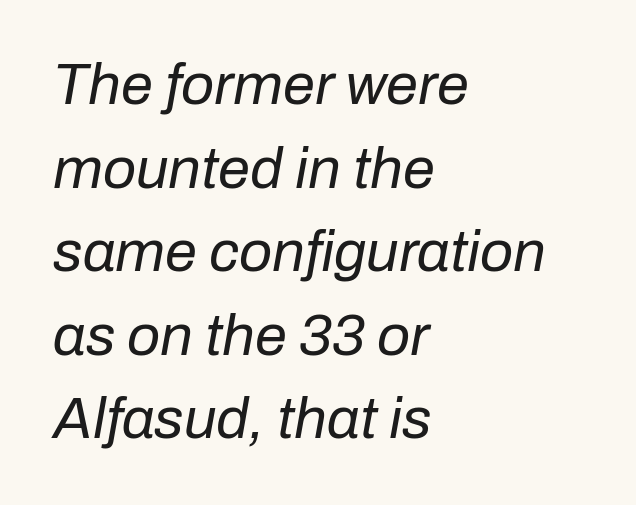
Q: Is the text bold? A: No.
Q: Is the text italic (slanted)? A: Yes, it leans right by about 10 degrees.
Q: Is the text underlined? A: No.
Q: How is the paragraph aligned? A: Left-aligned.
Q: Is the spacing between letters normal or unusually wide? A: Normal.
Q: Is the spacing between lines tight, normal or loose? A: Normal.
Q: Width (condensed, normal, or wide)? A: Normal.
Q: Stroke contrast? A: Low.
Q: x-height? A: Medium.
Q: Monospaced? A: No.
